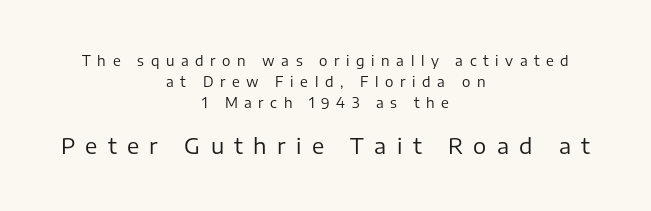
Q: Is the text bold? A: No.
Q: Is the text italic (slanted)? A: No, it is upright.
Q: Is the text underlined? A: No.
Q: How is the paragraph aligned? A: Centered.
Q: Is the spacing between letters normal or unusually wide? A: Unusually wide.
Q: Is the spacing between lines tight, normal or loose? A: Normal.
Q: Which block of text is set in a larger size, the first (top) or the second (bottom)? A: The second (bottom) one.
